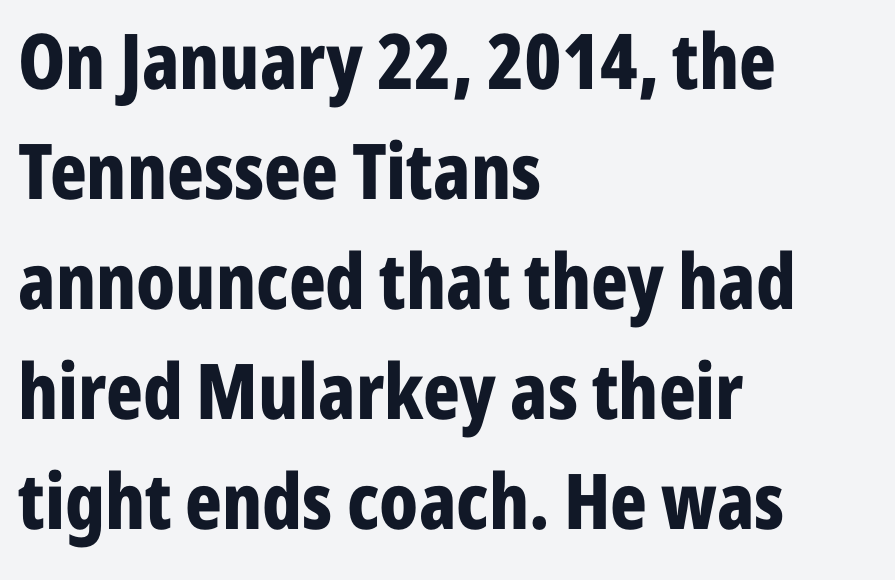
Q: Is the text bold? A: Yes.
Q: Is the text italic (slanted)? A: No, it is upright.
Q: Is the typeface a serif or a sans-serif typeface? A: Sans-serif.
Q: Is the text underlined? A: No.
Q: How is the paragraph aligned? A: Left-aligned.
Q: Is the spacing between letters normal or unusually wide? A: Normal.
Q: Is the spacing between lines tight, normal or loose? A: Normal.
Q: Width (condensed, normal, or wide)? A: Condensed.
Q: Stroke contrast? A: Low.
Q: x-height? A: Medium.
Q: Monospaced? A: No.
